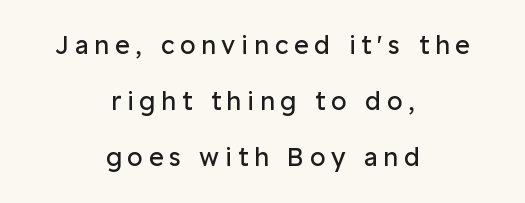
{"italic": "no", "bold": "no", "underline": "no", "align": "center", "line_spacing": "loose", "line_spacing_ratio": 2.25, "letter_spacing": "wide", "letter_spacing_em": 0.23, "glyph_px": 25}
